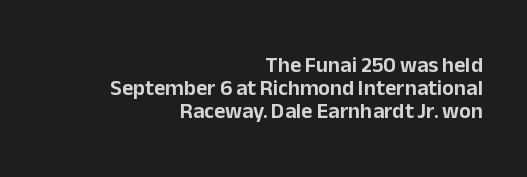
Q: Is the text italic (slanted)? A: No, it is upright.
Q: Is the text underlined? A: No.
Q: How is the paragraph aligned? A: Right-aligned.
Q: Is the spacing between letters normal or unusually wide? A: Normal.
Q: Is the spacing between lines tight, normal or loose? A: Tight.
